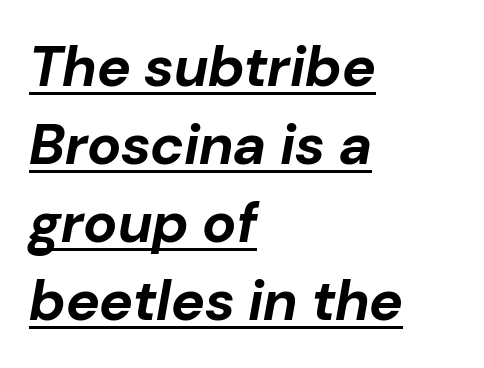
The image shows 57 px bold type, italic (leaning right); set left-aligned, normal line spacing (1.37x), normal letter spacing, underlined; low stroke contrast and a medium x-height.
